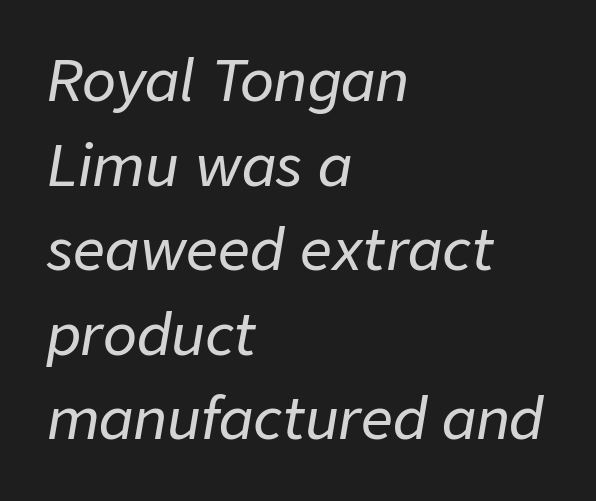
{"italic": "yes", "lean": "right", "slant_degrees": 9, "width": "normal", "stroke_contrast": "low", "x_height": "medium", "monospaced": "no", "underline": "no", "align": "left", "line_spacing": "normal", "line_spacing_ratio": 1.51, "letter_spacing": "normal", "letter_spacing_em": 0.0, "glyph_px": 56}
